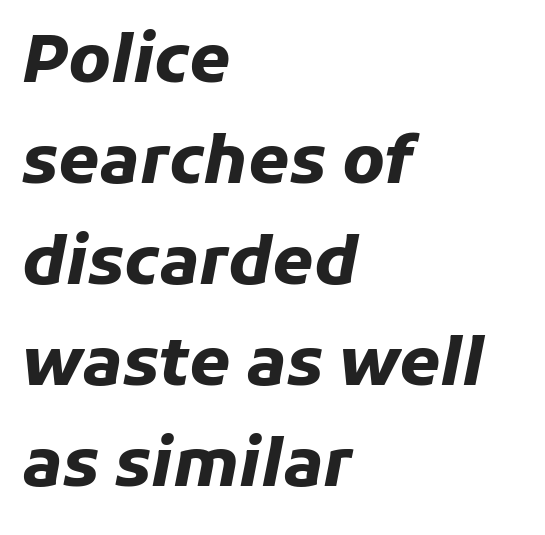
Q: Is the text bold? A: Yes.
Q: Is the text italic (slanted)? A: Yes, it leans right by about 11 degrees.
Q: Is the text underlined? A: No.
Q: How is the paragraph aligned? A: Left-aligned.
Q: Is the spacing between letters normal or unusually wide? A: Normal.
Q: Is the spacing between lines tight, normal or loose? A: Normal.
Q: Width (condensed, normal, or wide)? A: Normal.
Q: Stroke contrast? A: Low.
Q: x-height? A: Medium.
Q: Monospaced? A: No.
